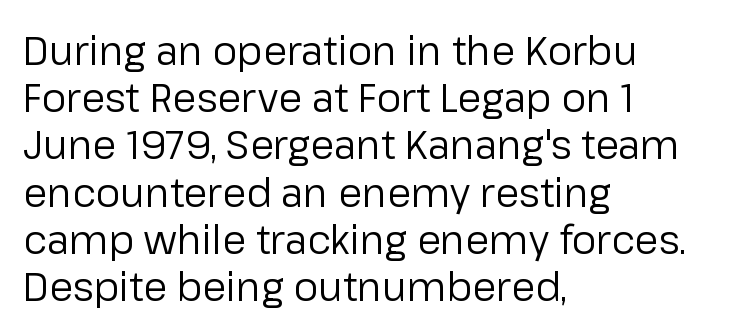
{"serif": "no", "italic": "no", "bold": "no", "weight": "regular", "width": "normal", "stroke_contrast": "low", "x_height": "medium", "monospaced": "no", "underline": "no", "align": "left", "line_spacing_ratio": 1.21, "letter_spacing": "normal", "letter_spacing_em": 0.0, "glyph_px": 39}
